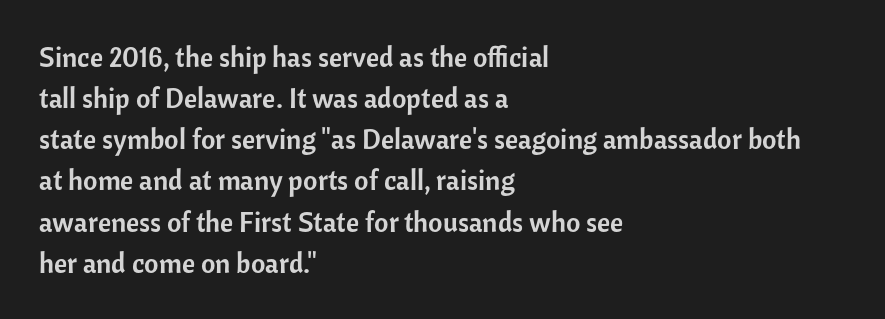
{"serif": "no", "italic": "no", "width": "normal", "stroke_contrast": "low", "x_height": "medium", "monospaced": "no", "underline": "no", "align": "left", "line_spacing": "normal", "line_spacing_ratio": 1.47, "letter_spacing": "normal", "letter_spacing_em": 0.0, "glyph_px": 28}
